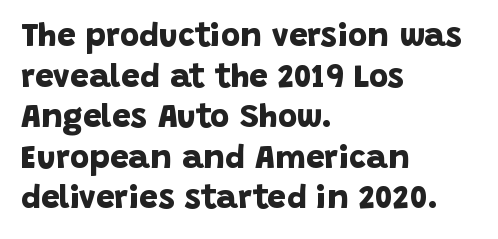
{"serif": "no", "bold": "yes", "weight": "bold", "width": "normal", "stroke_contrast": "low", "x_height": "large", "monospaced": "no", "underline": "no", "align": "left", "line_spacing_ratio": 1.23, "letter_spacing": "normal", "letter_spacing_em": 0.0, "glyph_px": 33}
